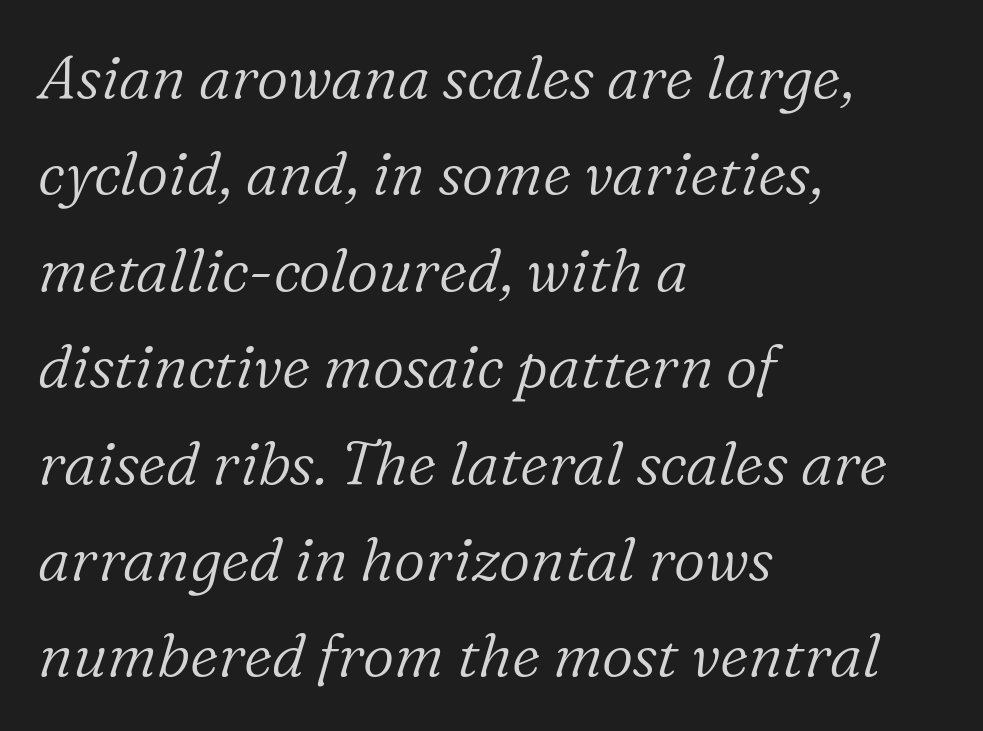
This sample is left-justified, so line endings fall wherever the words run out. Do the characters align in a grid? No, the font is proportional. The passage shown leans; its letterforms are oblique. Beneath every word, the page is bare.
